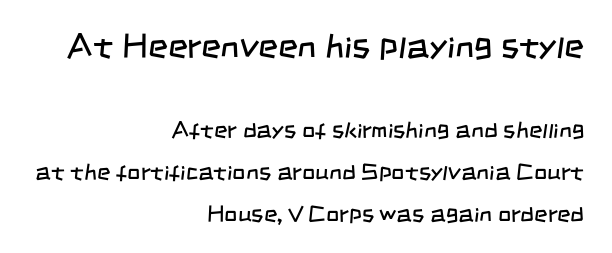
The image shows 34 px regular-weight, condensed sans-serif type; set right-aligned, line spacing 1.82x, normal letter spacing, not underlined; the first (top) block is 1.48x larger; low stroke contrast and a large x-height.
